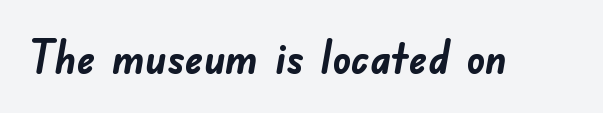
{"serif": "no", "bold": "yes", "weight": "semibold", "width": "normal", "stroke_contrast": "low", "x_height": "small", "monospaced": "no", "underline": "no", "letter_spacing": "normal", "letter_spacing_em": 0.0, "glyph_px": 46}
